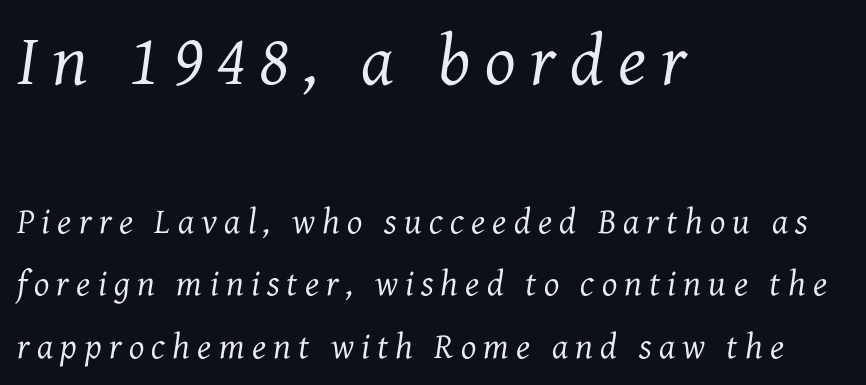
A classic flush-left, rag-right setting is used for this passage. The typography opts for an oblique posture over an upright one. Is this a heavy cut? Hardly; it is regular or lighter. The typeface chosen for these lines features serifs. Is this a fixed-width face? No — the glyphs have proportional, varying widths. Descender tails drop into unmarked territory.
